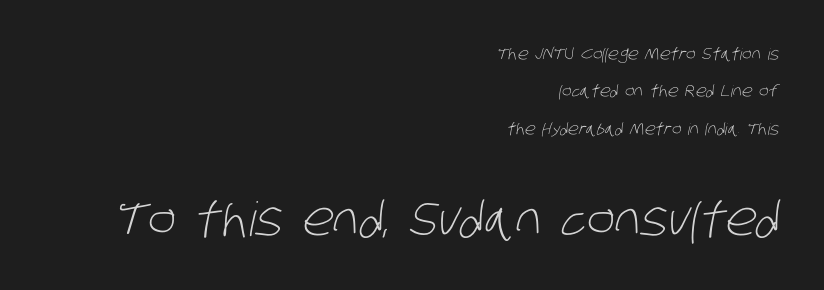
The image shows 47 px light, condensed sans-serif type; set right-aligned, loose line spacing (2.34x), normal letter spacing, not underlined; the second (bottom) block is 2.94x larger; low stroke contrast and a large x-height.
